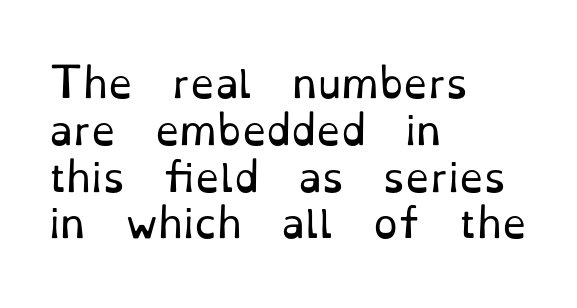
Q: Is the text bold? A: No.
Q: Is the text italic (slanted)? A: No, it is upright.
Q: Is the typeface a serif or a sans-serif typeface? A: Sans-serif.
Q: Is the text underlined? A: No.
Q: How is the paragraph aligned? A: Left-aligned.
Q: Is the spacing between letters normal or unusually wide? A: Normal.
Q: Width (condensed, normal, or wide)? A: Normal.
Q: Stroke contrast? A: Low.
Q: x-height? A: Small.
Q: Monospaced? A: No.
